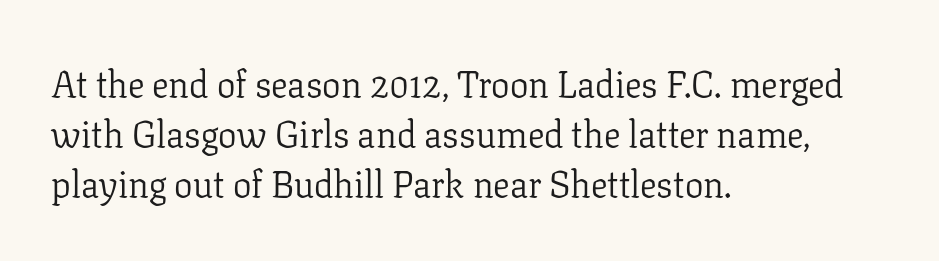
Stems and bowls with no extra thickness — not bold. The face used here is proportionally spaced, like ordinary book or web type. The characters display serif detailing at their extremities. The passage shown stacks its lines at a standard gap. The specimen omits any rule beneath the text block's lines. Posture: vertical.
